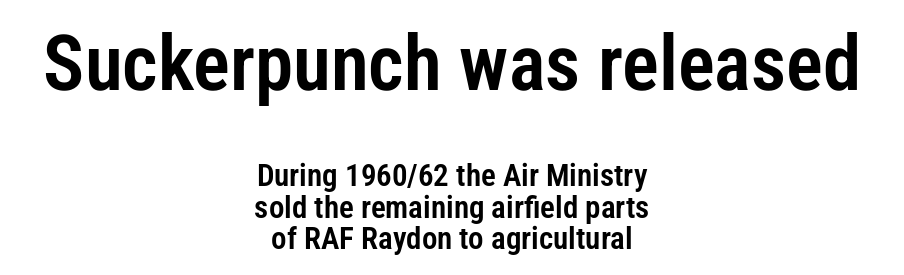
Just letters on the line, the space beneath them empty. Do the letters lean? They stand straight. The glyphs in this specimen are sans serif. Each letter keeps its own natural width here, so spacing adapts to shape. Scale decreases going downward across the two blocks.
